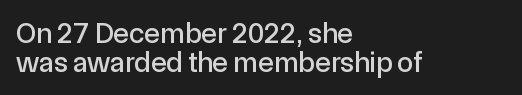
{"serif": "no", "italic": "no", "width": "normal", "x_height": "medium", "monospaced": "no", "underline": "no", "align": "left", "line_spacing": "tight", "line_spacing_ratio": 0.99, "letter_spacing": "normal", "letter_spacing_em": 0.0, "glyph_px": 29}
